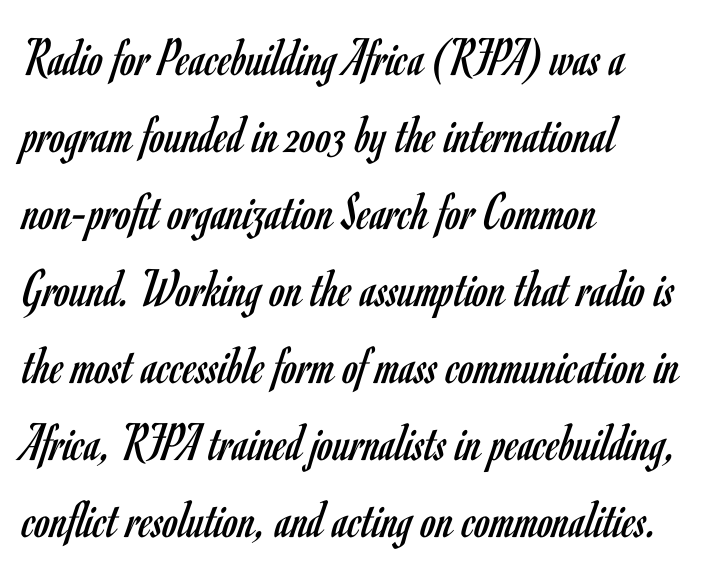
The image shows 55 px regular-weight, condensed sans-serif type; set left-aligned, normal line spacing (1.4x), normal letter spacing, not underlined; low stroke contrast and a small x-height.
